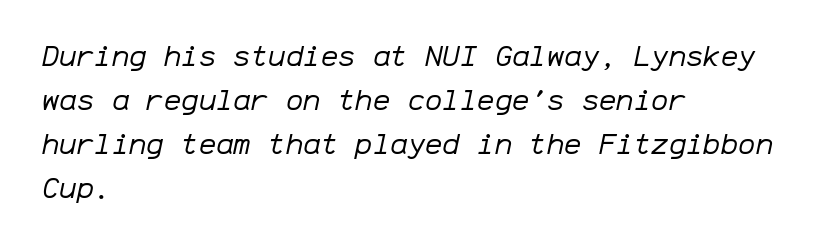
Q: Is the text bold? A: No.
Q: Is the text italic (slanted)? A: Yes, it leans right by about 12 degrees.
Q: Is the text underlined? A: No.
Q: How is the paragraph aligned? A: Left-aligned.
Q: Is the spacing between letters normal or unusually wide? A: Normal.
Q: Is the spacing between lines tight, normal or loose? A: Normal.
Q: Width (condensed, normal, or wide)? A: Normal.
Q: Stroke contrast? A: Low.
Q: x-height? A: Medium.
Q: Monospaced? A: Yes.
